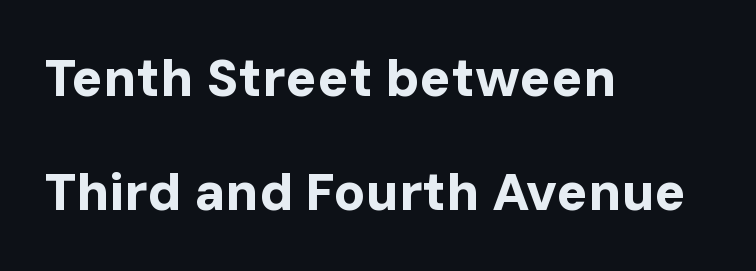
Q: Is the text bold? A: Yes.
Q: Is the text italic (slanted)? A: No, it is upright.
Q: Is the typeface a serif or a sans-serif typeface? A: Sans-serif.
Q: Is the text underlined? A: No.
Q: How is the paragraph aligned? A: Left-aligned.
Q: Is the spacing between letters normal or unusually wide? A: Normal.
Q: Is the spacing between lines tight, normal or loose? A: Loose.
Q: Width (condensed, normal, or wide)? A: Normal.
Q: Stroke contrast? A: Low.
Q: x-height? A: Medium.
Q: Monospaced? A: No.
